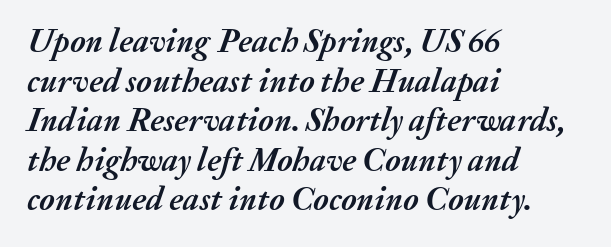
The passage shown leans; its letterforms are oblique. Do the characters align in a grid? No, the font is proportional. The rendering uses a bold face; every stroke is thick and dark. The ragged edge is on the right, which tells us the setting is flush left.
